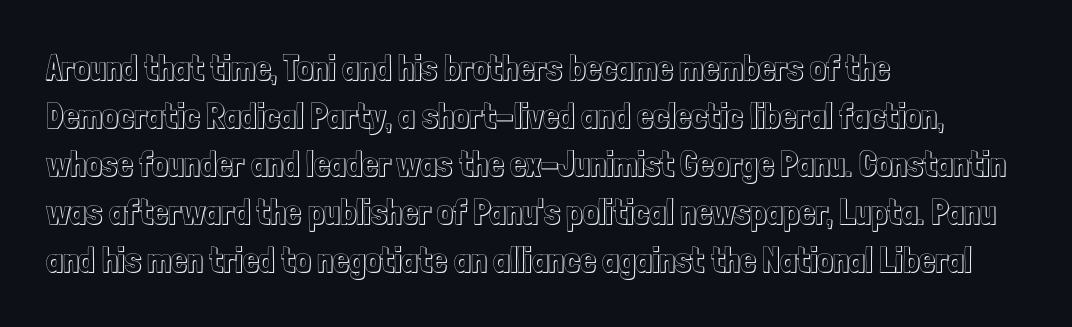
Q: Is the text italic (slanted)? A: No, it is upright.
Q: Is the text underlined? A: No.
Q: How is the paragraph aligned? A: Left-aligned.
Q: Is the spacing between letters normal or unusually wide? A: Normal.
Q: Is the spacing between lines tight, normal or loose? A: Normal.
Q: Width (condensed, normal, or wide)? A: Condensed.
Q: x-height? A: Medium.
Q: Monospaced? A: No.
